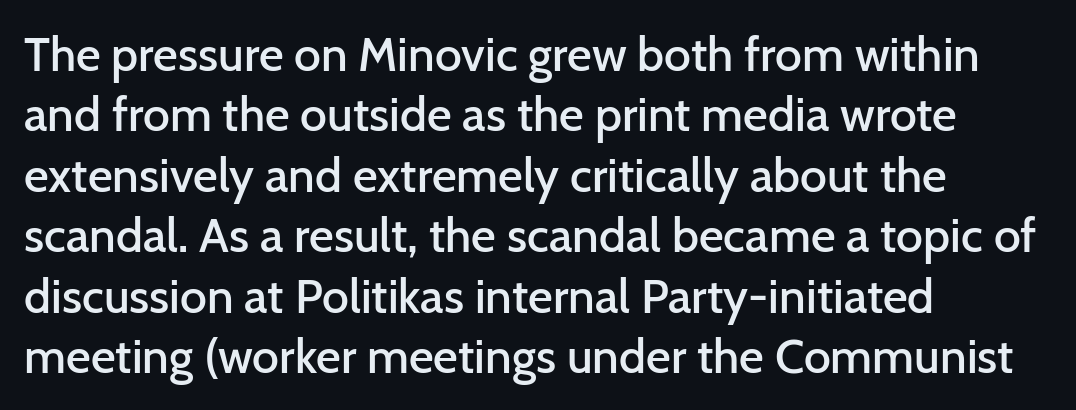
The characters look somewhat weighty, a semibold short of true bold. These lines were composed using upright roman letters. The typeface chosen for these lines omits serifs. This sample is left-justified, so line endings fall wherever the words run out. Each letter keeps its own natural width here, so spacing adapts to shape. The foot of each line stays bare and open.
